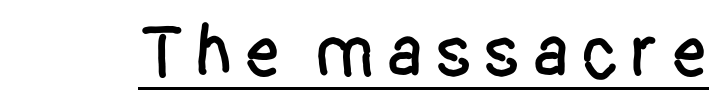
{"serif": "no", "italic": "no", "width": "condensed", "stroke_contrast": "low", "x_height": "large", "monospaced": "no", "underline": "yes", "glyph_px": 75}
